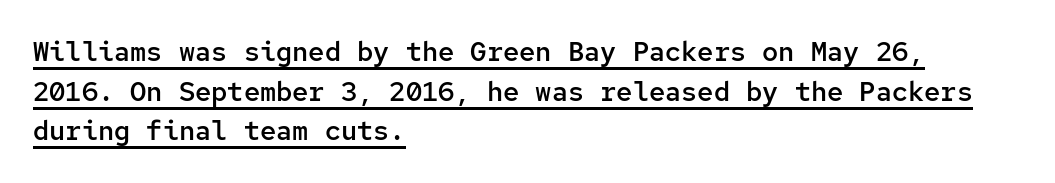
Q: Is the text bold? A: Semi-bold.
Q: Is the text italic (slanted)? A: No, it is upright.
Q: Is the text underlined? A: Yes.
Q: How is the paragraph aligned? A: Left-aligned.
Q: Is the spacing between letters normal or unusually wide? A: Normal.
Q: Is the spacing between lines tight, normal or loose? A: Normal.
